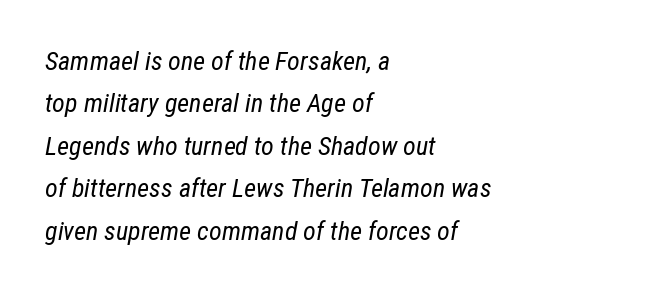
The image shows 26 px text type, italic (leaning right); set left-aligned, normal line spacing (1.63x), normal letter spacing, not underlined.
